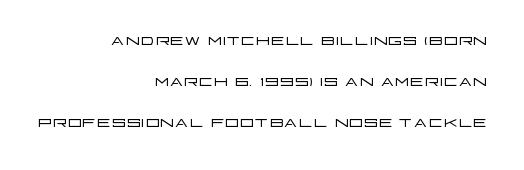
Short note: letters normally spaced. No word sits above an underline. Posture: vertical. The compositor pushed each line to the right boundary. Vertical stems look standard width or narrower in stroke.
